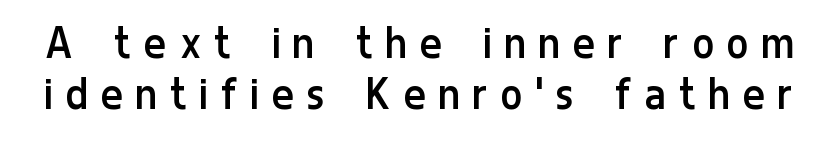
The image shows 50 px regular-weight, condensed sans-serif type, upright; set tight line spacing (1.03x), unusually wide letter spacing (+0.29 em), not underlined; low stroke contrast and a medium x-height.
